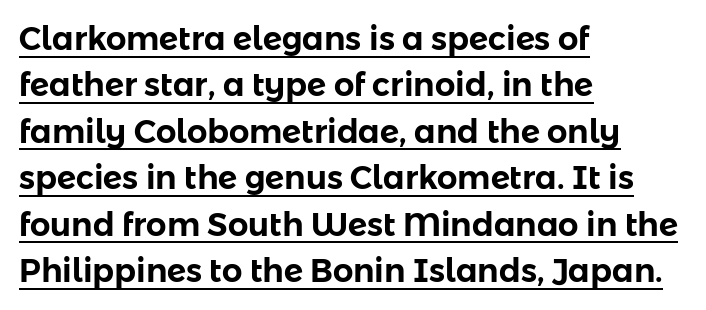
{"serif": "no", "italic": "no", "width": "normal", "stroke_contrast": "low", "x_height": "medium", "monospaced": "no", "underline": "yes", "align": "left", "line_spacing": "normal", "line_spacing_ratio": 1.45, "letter_spacing": "normal", "letter_spacing_em": 0.0, "glyph_px": 32}
